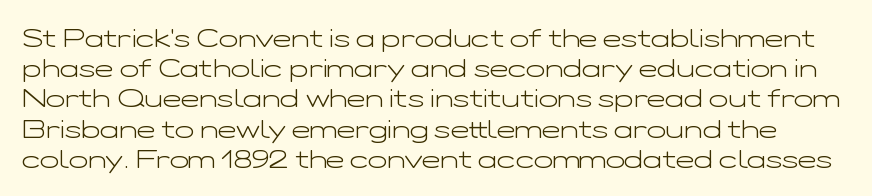
The image shows 25 px text type, upright; set line spacing 1.21x, normal letter spacing, not underlined.
